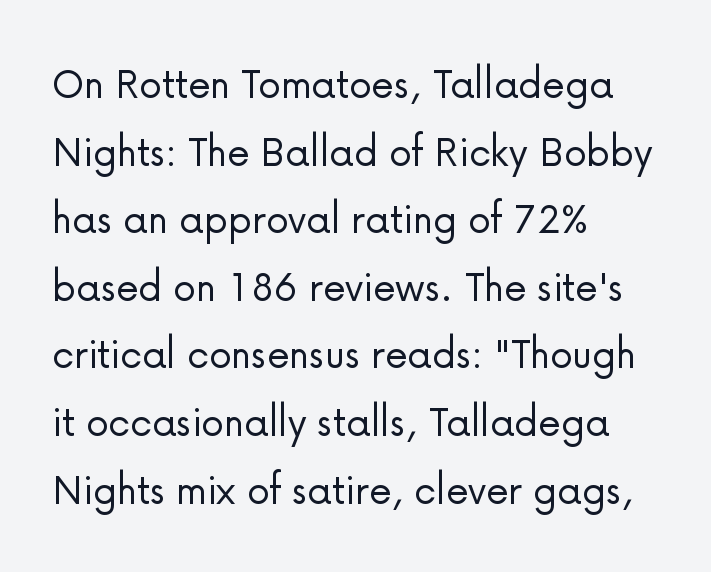
The gaps between neighbouring characters are ordinary and unremarkable. The gap between lines stays unmarked. Nope, not italic — everything's standing straight. A typesetter would label this face a sans. This reads as an unemphasized weight, regular at the heaviest. Baseline-to-baseline distance is the conventional proportion of letter height.
